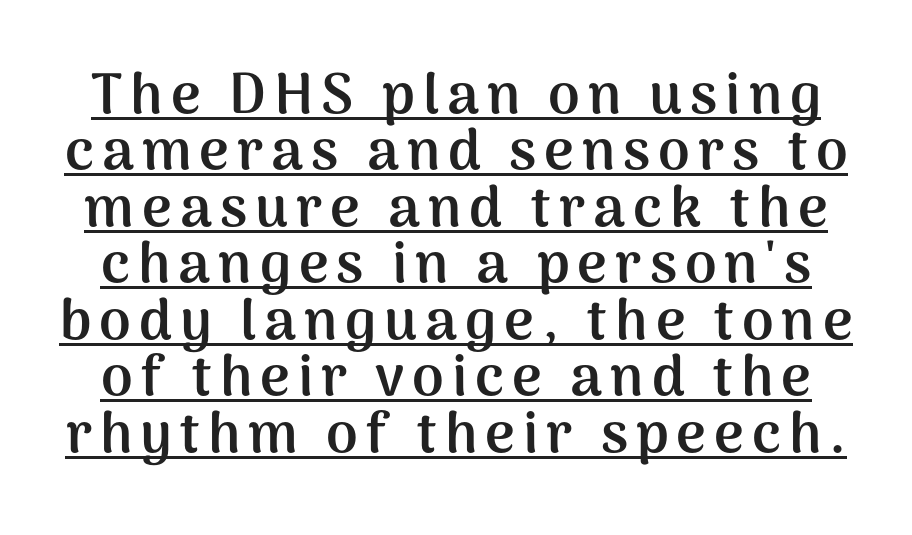
Q: Is the text bold? A: Yes.
Q: Is the text italic (slanted)? A: No, it is upright.
Q: Is the typeface a serif or a sans-serif typeface? A: Sans-serif.
Q: Is the text underlined? A: Yes.
Q: Is the spacing between lines tight, normal or loose? A: Tight.
Q: Width (condensed, normal, or wide)? A: Normal.
Q: Stroke contrast? A: Medium.
Q: x-height? A: Medium.
Q: Monospaced? A: No.
